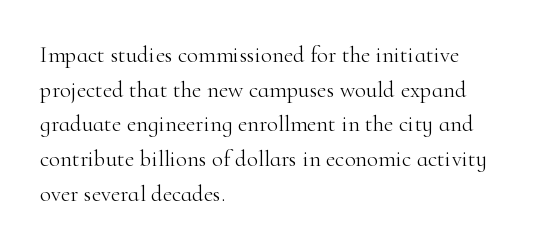
Vertical strokes here are truly vertical. Is the block centered? No — it sits flush against the left margin. Standard letterfit; no display-style spreading of the glyphs. This is not heavy type; no bold has been used.
